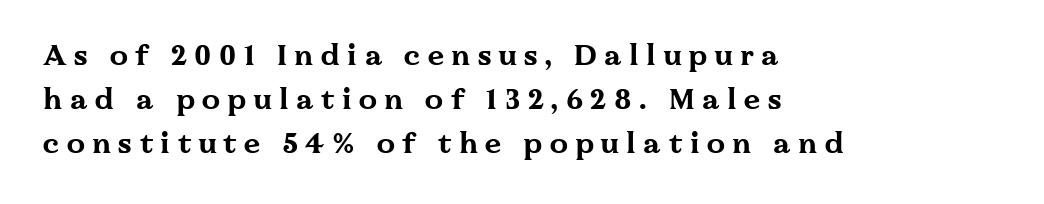
Q: Is the text bold? A: Yes.
Q: Is the text italic (slanted)? A: No, it is upright.
Q: Is the typeface a serif or a sans-serif typeface? A: Serif.
Q: Is the text underlined? A: No.
Q: How is the paragraph aligned? A: Left-aligned.
Q: Is the spacing between letters normal or unusually wide? A: Unusually wide.
Q: Is the spacing between lines tight, normal or loose? A: Normal.
Q: Width (condensed, normal, or wide)? A: Wide.
Q: Stroke contrast? A: Medium.
Q: x-height? A: Medium.
Q: Monospaced? A: No.
